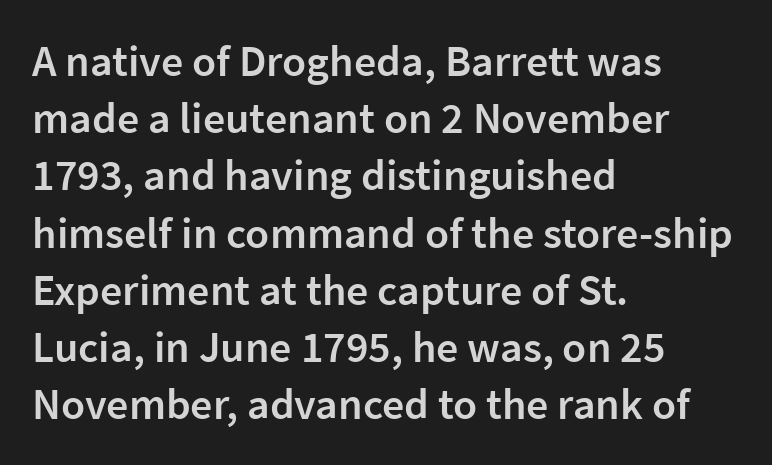
The image shows 44 px semibold sans-serif type, upright; set left-aligned, normal line spacing (1.3x), normal letter spacing, not underlined; low stroke contrast and a medium x-height.
